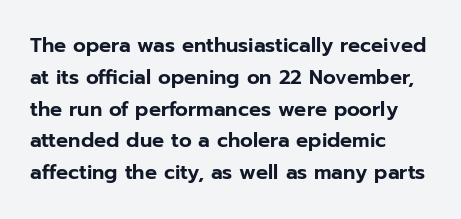
The letterforms sit shoulder to shoulder at normal distance. Ordinary non-slanted type is in use. All the whitespace from short lines collects on the right. The space between consecutive lines is moderate. The area under the type is left untouched.
